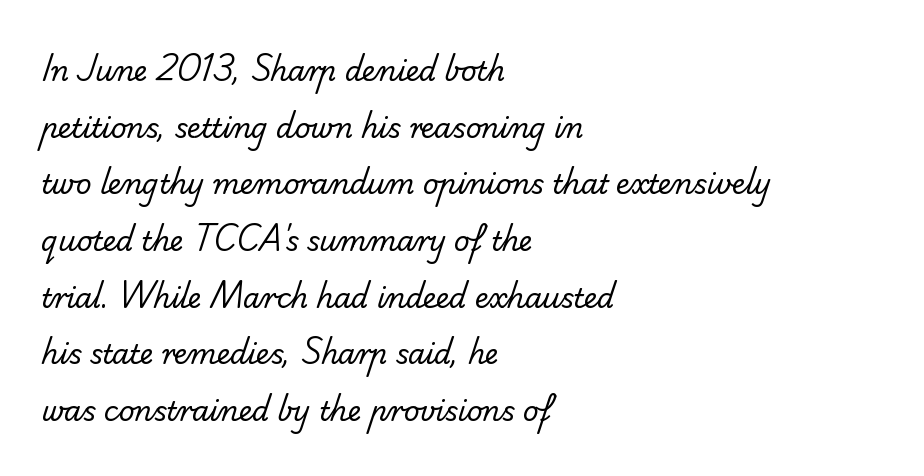
Q: Is the text bold? A: No.
Q: Is the text underlined? A: No.
Q: How is the paragraph aligned? A: Left-aligned.
Q: Is the spacing between letters normal or unusually wide? A: Normal.
Q: Is the spacing between lines tight, normal or loose? A: Loose.
